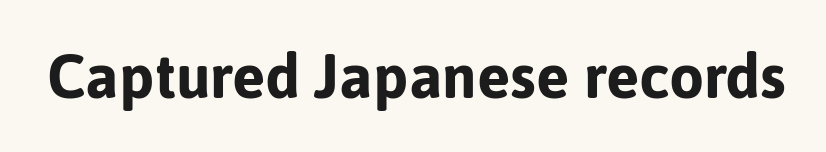
The image shows 62 px bold sans-serif type, upright; set normal letter spacing, not underlined; low stroke contrast and a medium x-height.
